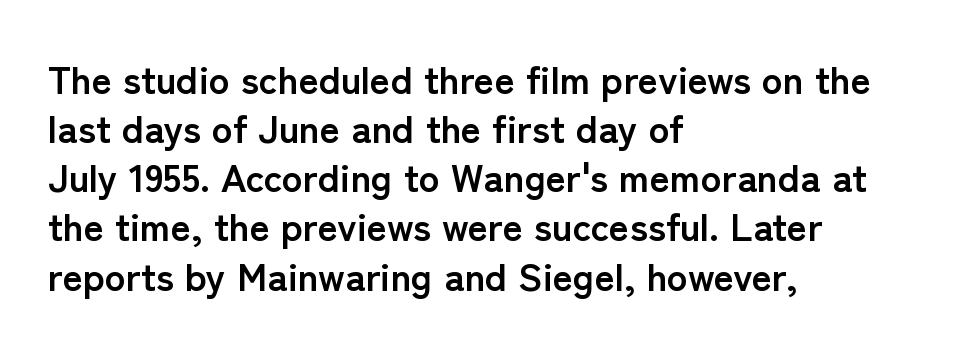
The image shows 39 px semibold sans-serif type, upright; set left-aligned, normal line spacing (1.26x), normal letter spacing, not underlined; low stroke contrast and a medium x-height.
